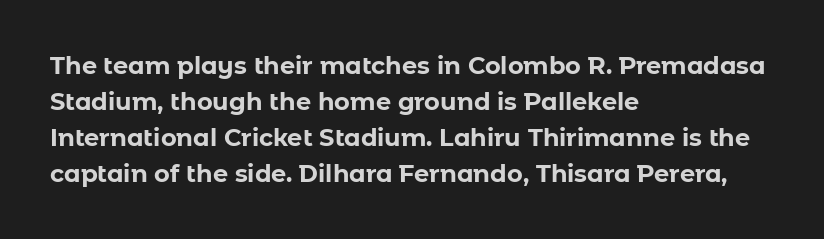
These lines are set flush left with a ragged right edge. Upright lettering throughout. Compared with typical body copy, the letter spacing here is the same. The line-height multiplier appears to be the usual default.
